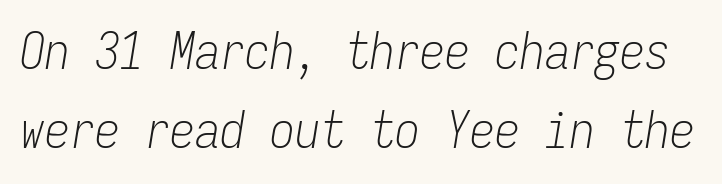
Just letters on the line, the space beneath them empty. The whole block is typeset with a tilt. These lines are rendered in a fixed-pitch font. The line texture is even and compact thanks to regular tracking. The space between consecutive lines is moderate. The letters look calm and open, with moderate or lighter stems.
